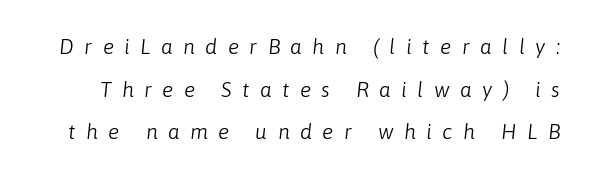
{"italic": "yes", "lean": "right", "slant_degrees": 6, "bold": "no", "underline": "no", "line_spacing": "loose", "line_spacing_ratio": 2.03, "letter_spacing": "wide", "letter_spacing_em": 0.5, "glyph_px": 21}
